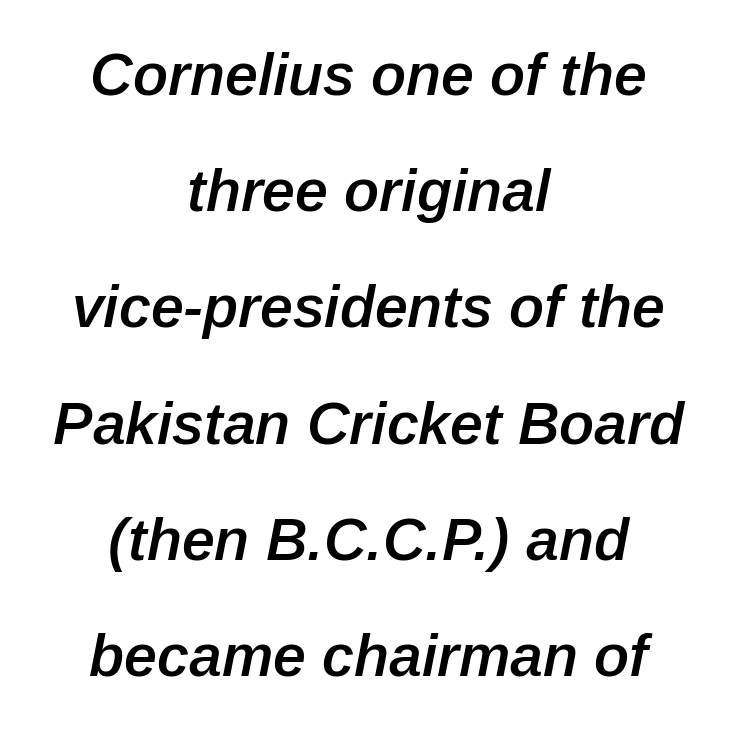
{"italic": "yes", "lean": "right", "slant_degrees": 12, "bold": "semi", "weight": "semibold", "width": "normal", "stroke_contrast": "low", "x_height": "medium", "monospaced": "no", "underline": "no", "align": "center", "line_spacing": "loose", "line_spacing_ratio": 1.97, "letter_spacing": "normal", "letter_spacing_em": 0.0, "glyph_px": 59}
